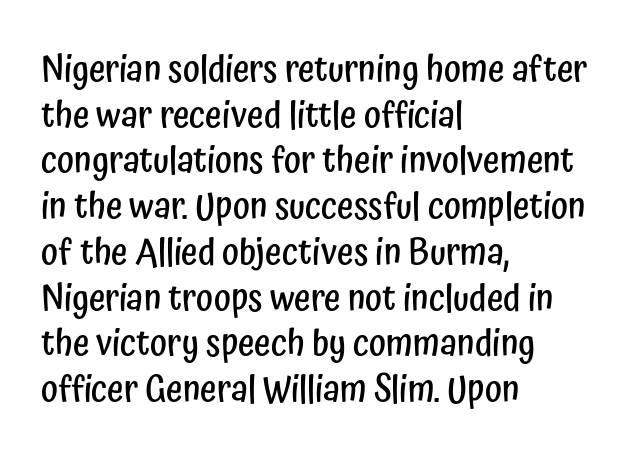
{"serif": "no", "italic": "no", "bold": "semi", "weight": "semibold", "width": "condensed", "stroke_contrast": "low", "x_height": "medium", "monospaced": "no", "underline": "no", "align": "left", "line_spacing": "normal", "line_spacing_ratio": 1.27, "letter_spacing": "normal", "letter_spacing_em": 0.0, "glyph_px": 36}
